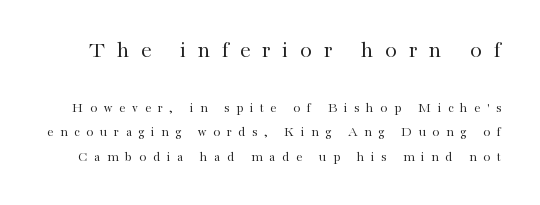
The image shows 24 px text type, upright; set line spacing 1.77x, unusually wide letter spacing (+0.48 em), not underlined; the first (top) block is 1.71x larger.
